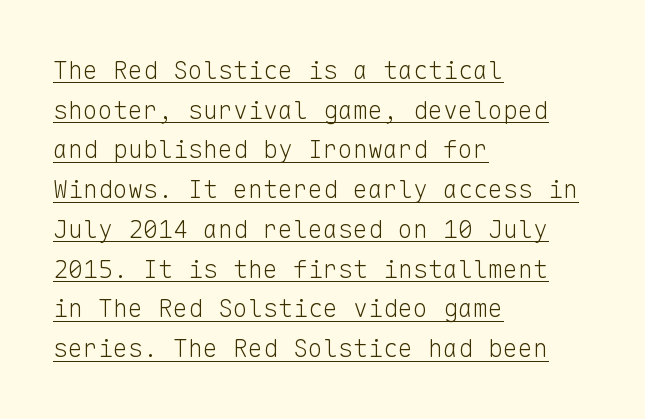
The image shows 25 px text type, upright; set left-aligned, normal line spacing (1.59x), normal letter spacing, underlined.
